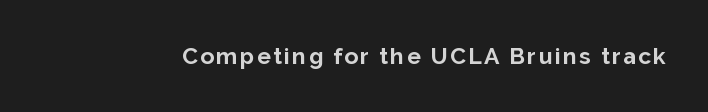
Q: Is the text bold? A: Yes.
Q: Is the text italic (slanted)? A: No, it is upright.
Q: Is the text underlined? A: No.
